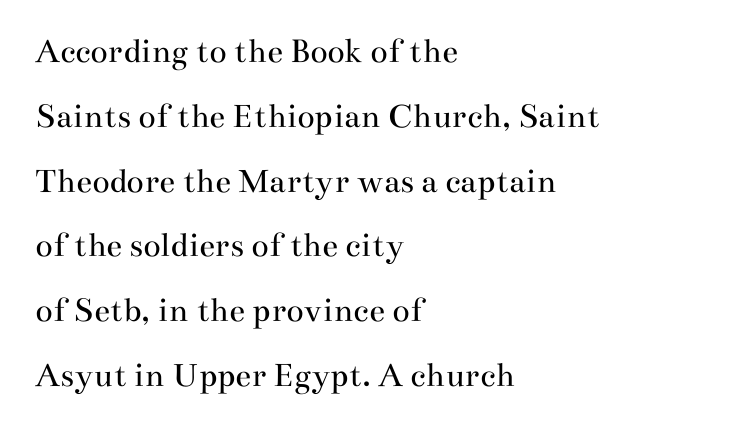
Q: Is the text bold? A: No.
Q: Is the text italic (slanted)? A: No, it is upright.
Q: Is the typeface a serif or a sans-serif typeface? A: Serif.
Q: Is the text underlined? A: No.
Q: How is the paragraph aligned? A: Left-aligned.
Q: Is the spacing between letters normal or unusually wide? A: Normal.
Q: Width (condensed, normal, or wide)? A: Wide.
Q: Stroke contrast? A: Medium.
Q: x-height? A: Small.
Q: Monospaced? A: No.
